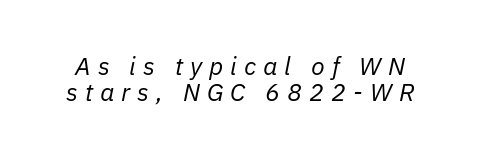
{"italic": "yes", "lean": "right", "slant_degrees": 11, "bold": "no", "underline": "no", "line_spacing": "tight", "line_spacing_ratio": 1.03, "letter_spacing": "wide", "letter_spacing_em": 0.28, "glyph_px": 25}
